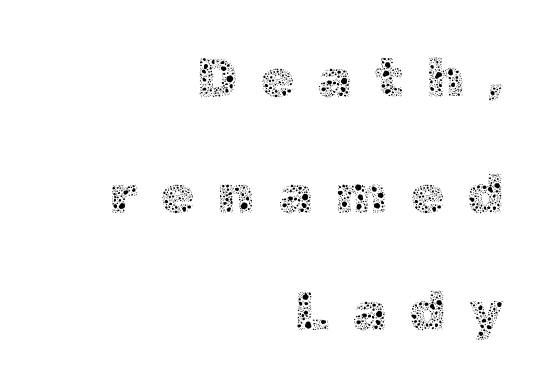
The image shows 56 px thin type, upright; set right-aligned, loose line spacing (2.08x), unusually wide letter spacing (+0.4 em), not underlined; a medium x-height.
